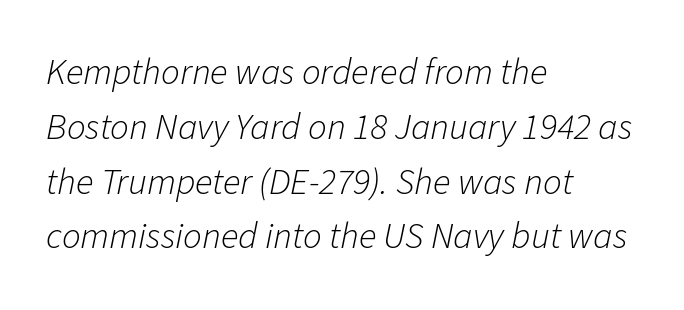
The passage is arranged the way most books set body copy — flush left. Rule under the text: the space is simply empty. Tracking value appears to be zero — textbook default spacing. This sample has the flowing, uneven cadence of proportional lettering. The typography opts for an oblique posture over an upright one. Is the stroke heavy? The answer is a plain regular-or-lighter.
